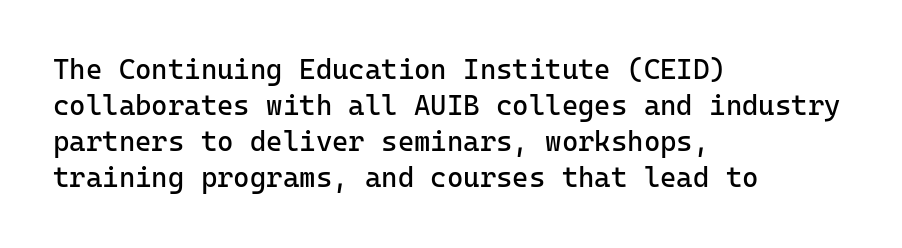
The image shows 28 px regular-weight sans-serif type, upright, monospaced; set left-aligned, normal line spacing (1.29x), normal letter spacing, not underlined; low stroke contrast and a medium x-height.
